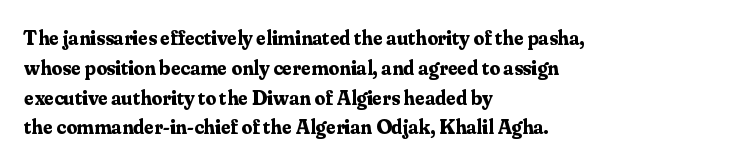
Q: Is the text bold? A: Yes.
Q: Is the text italic (slanted)? A: No, it is upright.
Q: Is the text underlined? A: No.
Q: How is the paragraph aligned? A: Left-aligned.
Q: Is the spacing between letters normal or unusually wide? A: Normal.
Q: Is the spacing between lines tight, normal or loose? A: Normal.
